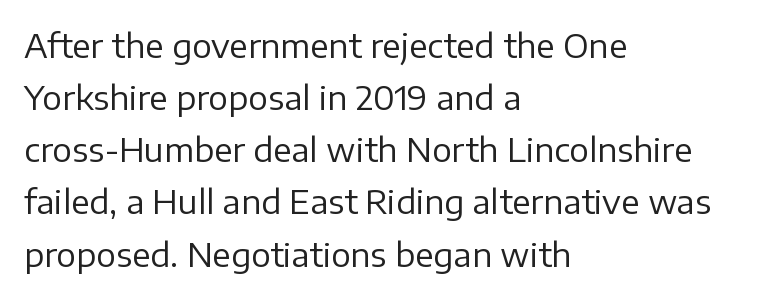
The image shows 33 px regular-weight sans-serif type, upright; set left-aligned, normal line spacing (1.58x), normal letter spacing, not underlined; low stroke contrast and a medium x-height.
